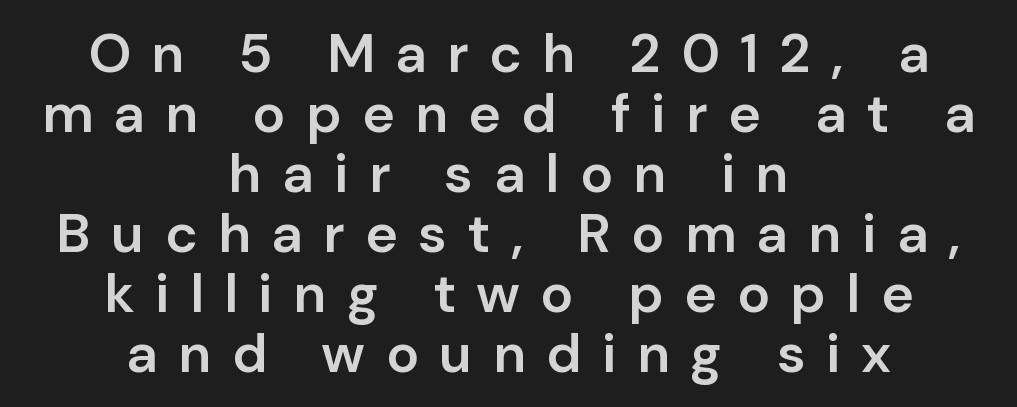
A semibold gives these letters moderate extra thickness, short of bold. The rendering uses natural spacing where letterforms have individual widths. Quick note: underline off. These lines huddle together more closely than default settings would place them.
